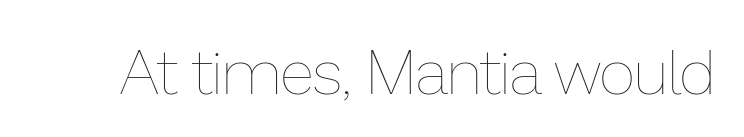
{"italic": "no", "bold": "no", "weight": "thin", "width": "normal", "stroke_contrast": "low", "x_height": "medium", "monospaced": "no", "underline": "no", "letter_spacing": "normal", "letter_spacing_em": 0.0, "glyph_px": 63}
